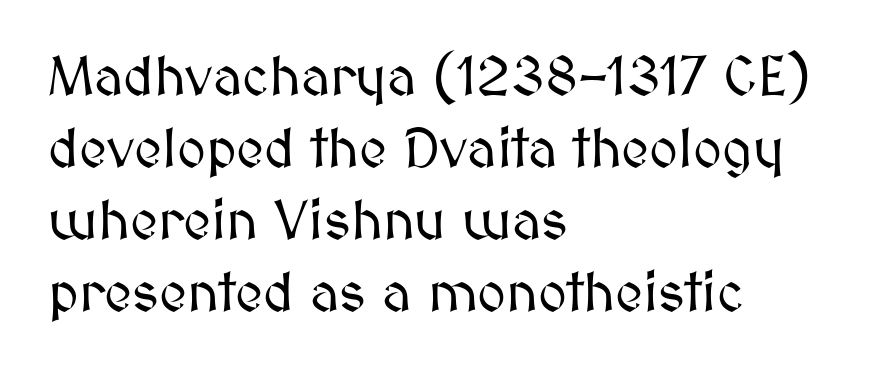
Q: Is the text italic (slanted)? A: No, it is upright.
Q: Is the text underlined? A: No.
Q: How is the paragraph aligned? A: Left-aligned.
Q: Is the spacing between letters normal or unusually wide? A: Normal.
Q: Is the spacing between lines tight, normal or loose? A: Normal.
Q: Width (condensed, normal, or wide)? A: Normal.
Q: Stroke contrast? A: Medium.
Q: x-height? A: Medium.
Q: Monospaced? A: No.
